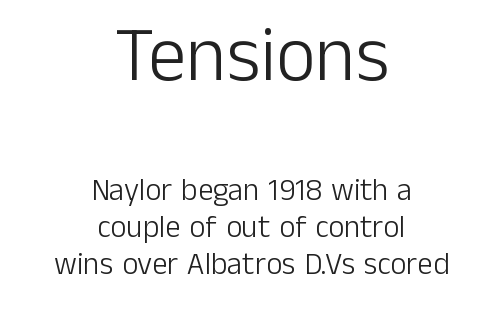
In terms of letterspacing, this is plain default setting. Vertical stems look standard width or narrower in stroke. Both edges are ragged and mirror each other, which tells us the setting is centered. The foot of each line stays bare and open.
